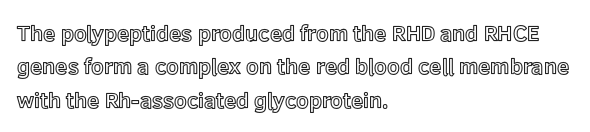
Regarding leading, the lines here are spaced in the standard way. The typography opts for an upright posture over an oblique one. Caption: multi-line text, flush left, ragged right. Nothing unusual about the tracking: characters are spaced as the font intends.
